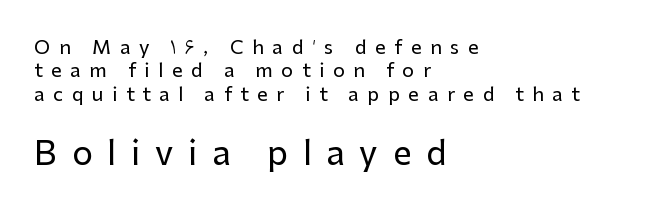
The image shows 33 px sans-serif type, upright; set left-aligned, line spacing 1.23x, unusually wide letter spacing (+0.45 em), not underlined; the second (bottom) block is 1.74x larger; low stroke contrast and a medium x-height.
